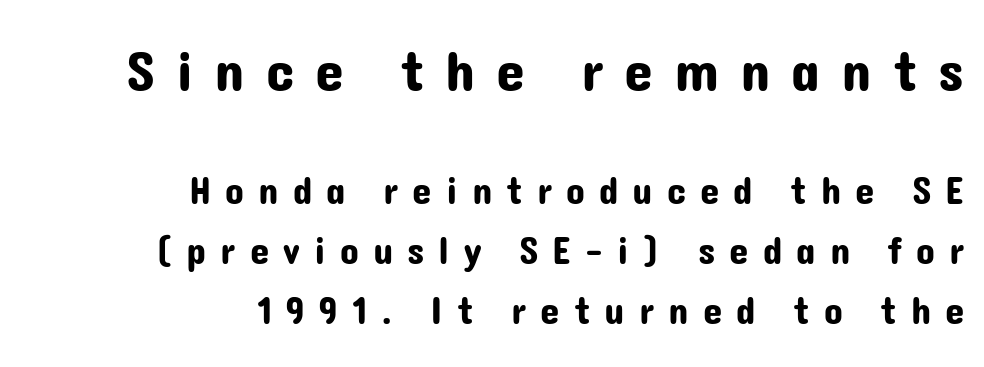
The image shows 58 px sans-serif type, upright; set right-aligned, normal line spacing (1.54x), unusually wide letter spacing (+0.36 em), not underlined; the first (top) block is 1.49x larger; low stroke contrast and a medium x-height.
